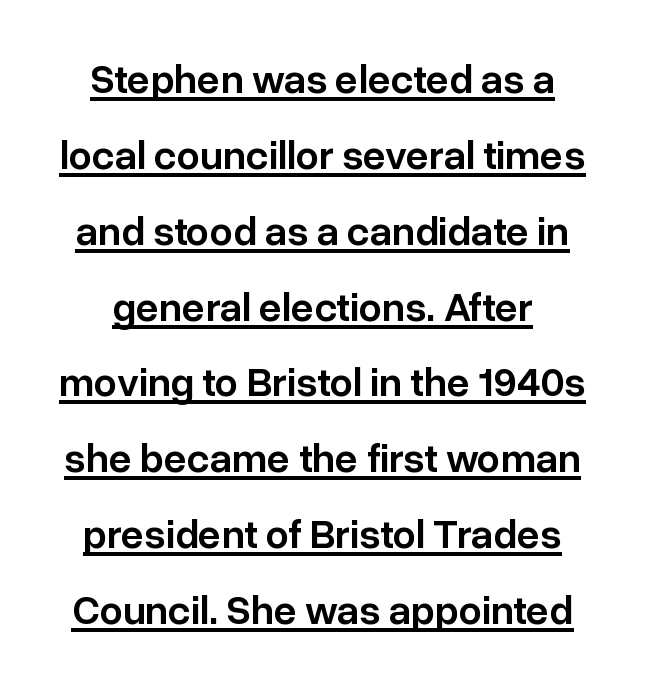
Vertical strokes here are truly vertical. Each letter keeps its own natural width here, so spacing adapts to shape. This sample carries an underscore along the baseline area. Examine the stroke ends and you'll find no serifs.
